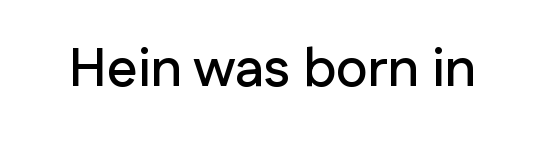
Q: Is the text italic (slanted)? A: No, it is upright.
Q: Is the typeface a serif or a sans-serif typeface? A: Sans-serif.
Q: Is the text underlined? A: No.
Q: Is the spacing between letters normal or unusually wide? A: Normal.
Q: Width (condensed, normal, or wide)? A: Normal.
Q: Stroke contrast? A: Low.
Q: x-height? A: Medium.
Q: Monospaced? A: No.
